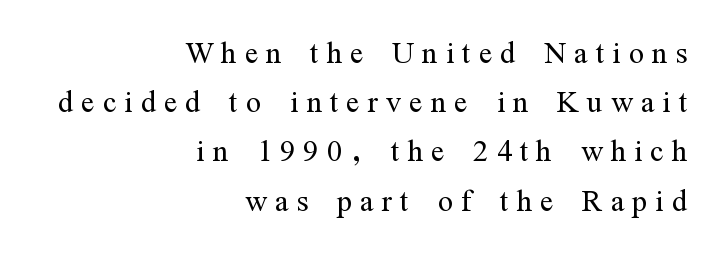
{"serif": "yes", "italic": "no", "bold": "no", "weight": "light", "width": "condensed", "stroke_contrast": "medium", "x_height": "medium", "monospaced": "no", "underline": "no", "align": "right", "line_spacing_ratio": 1.23, "letter_spacing": "wide", "letter_spacing_em": 0.2, "glyph_px": 40}
